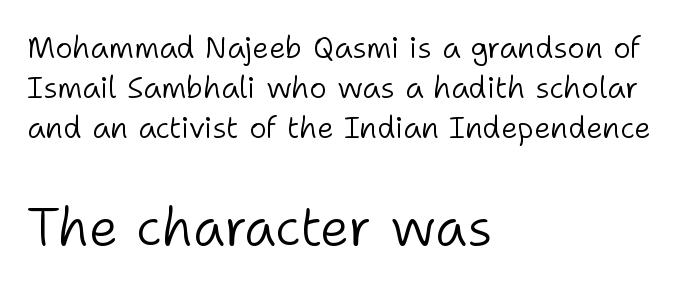
Does the leading feel generous? No, just average. The weight would be labelled regular, book, light, or lighter still. The face used here is proportionally spaced, like ordinary book or web type. The string is rendered with underlining switched off. Stroke terminals: plain, sans-serif.
